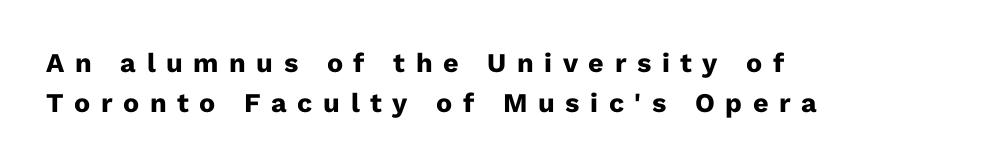
{"italic": "no", "bold": "yes", "underline": "no", "align": "left", "line_spacing": "normal", "line_spacing_ratio": 1.5, "letter_spacing": "wide", "letter_spacing_em": 0.39, "glyph_px": 27}
